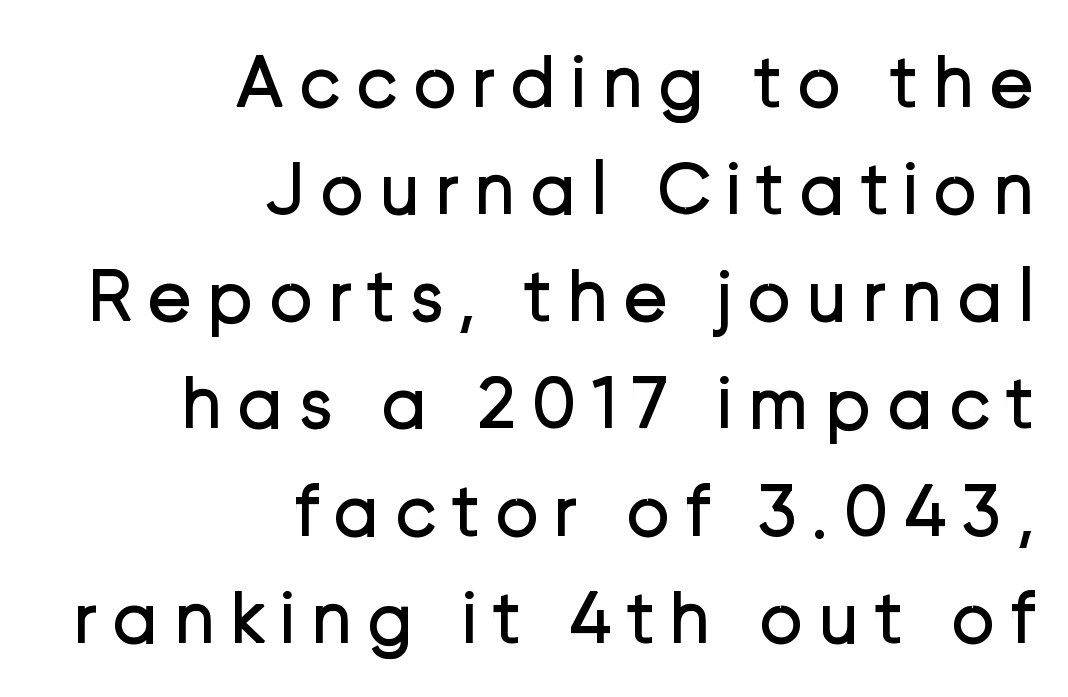
The image shows 76 px regular-weight sans-serif type, upright; set right-aligned, normal line spacing (1.41x), not underlined; low stroke contrast and a medium x-height.
